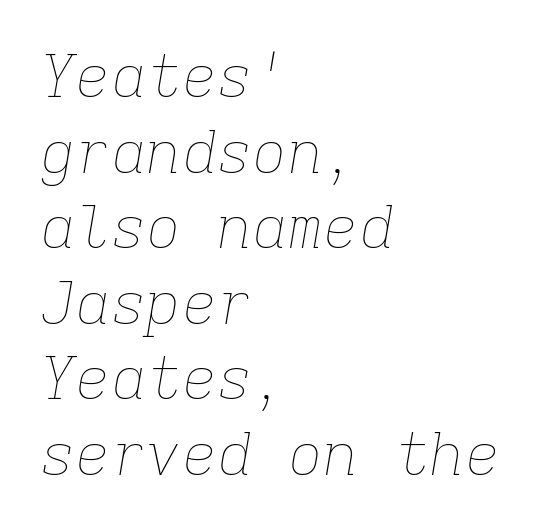
{"italic": "yes", "lean": "right", "slant_degrees": 9, "bold": "no", "weight": "thin", "width": "normal", "stroke_contrast": "low", "x_height": "medium", "monospaced": "yes", "underline": "no", "align": "left", "line_spacing": "normal", "line_spacing_ratio": 1.28, "letter_spacing": "normal", "letter_spacing_em": 0.0, "glyph_px": 59}
